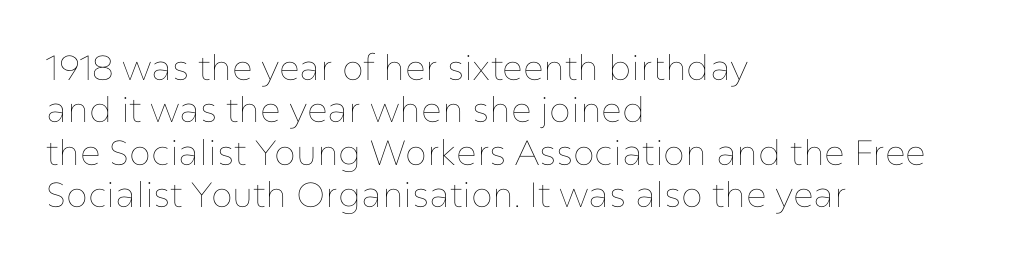
Q: Is the text bold? A: No.
Q: Is the text italic (slanted)? A: No, it is upright.
Q: Is the text underlined? A: No.
Q: How is the paragraph aligned? A: Left-aligned.
Q: Is the spacing between letters normal or unusually wide? A: Normal.
Q: Width (condensed, normal, or wide)? A: Normal.
Q: Stroke contrast? A: Low.
Q: x-height? A: Medium.
Q: Monospaced? A: No.
